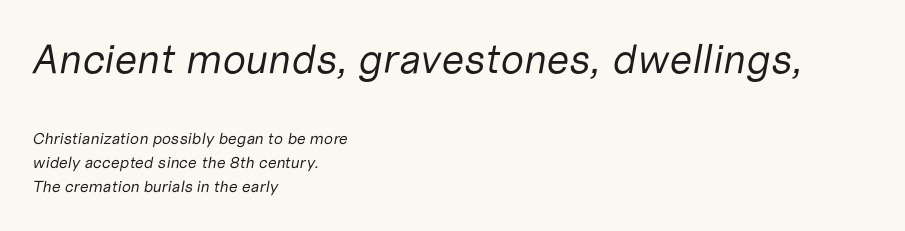
Q: Is the text bold? A: No.
Q: Is the text italic (slanted)? A: Yes, it leans right by about 10 degrees.
Q: Is the text underlined? A: No.
Q: How is the paragraph aligned? A: Left-aligned.
Q: Is the spacing between letters normal or unusually wide? A: Normal.
Q: Is the spacing between lines tight, normal or loose? A: Normal.
Q: Which block of text is set in a larger size, the first (top) or the second (bottom)? A: The first (top) one.
Q: Width (condensed, normal, or wide)? A: Normal.
Q: Stroke contrast? A: Low.
Q: x-height? A: Medium.
Q: Monospaced? A: No.
